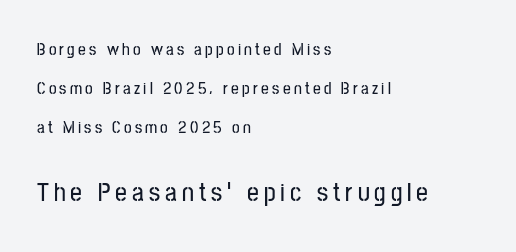
The image shows 26 px text type, upright; set left-aligned, loose line spacing (2.28x), not underlined; the second (bottom) block is 1.53x larger.
